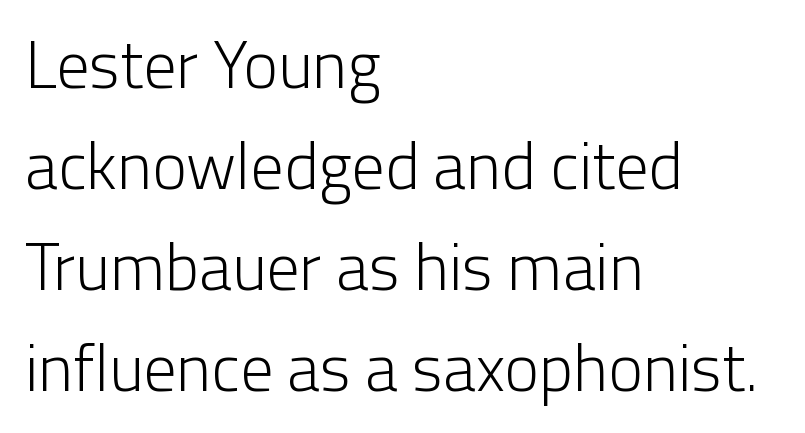
Each new line begins a customary step beneath the previous one. Type without underlining. Think of a printed novel: that variable character pitch is what you see here. Serif or sans? Sans — the stroke terminals are bare. The rendering keeps characters at their native spacing. Typeset ragged right — the left edge is the straight one.
